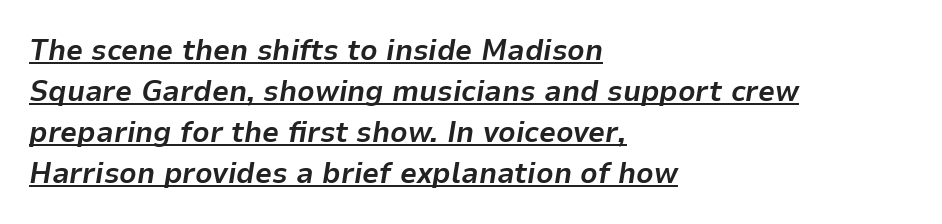
Where is the straight margin? On the left. In terms of posture, this sample is oblique. Think of a printed novel: that variable character pitch is what you see here. Is there an underline? Yes — a line sits under the letters. Reading down the column, the eye jumps a familiar distance to each next line. This rendering leaves character spacing at its baseline value.
